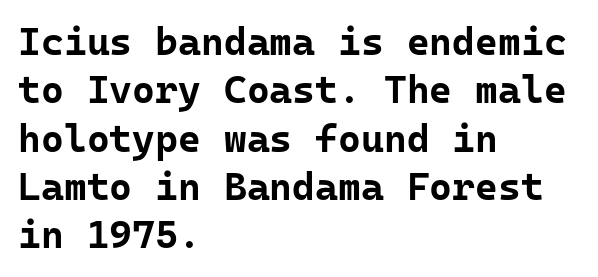
The image shows 39 px bold sans-serif type, upright, monospaced; set left-aligned, line spacing 1.24x, normal letter spacing, not underlined; low stroke contrast and a medium x-height.
